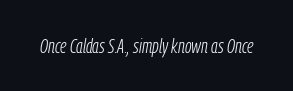
{"italic": "yes", "lean": "right", "slant_degrees": 9, "bold": "no", "underline": "no", "letter_spacing": "normal", "letter_spacing_em": 0.0, "glyph_px": 20}
